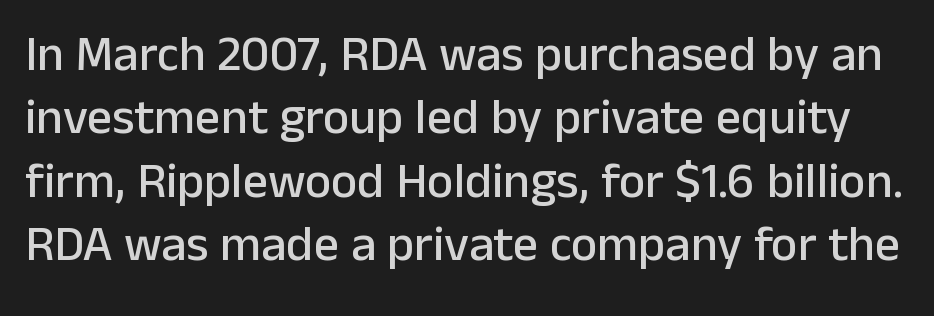
Q: Is the text italic (slanted)? A: No, it is upright.
Q: Is the typeface a serif or a sans-serif typeface? A: Sans-serif.
Q: Is the text underlined? A: No.
Q: Is the spacing between letters normal or unusually wide? A: Normal.
Q: Is the spacing between lines tight, normal or loose? A: Normal.
Q: Width (condensed, normal, or wide)? A: Normal.
Q: Stroke contrast? A: Low.
Q: x-height? A: Medium.
Q: Monospaced? A: No.
